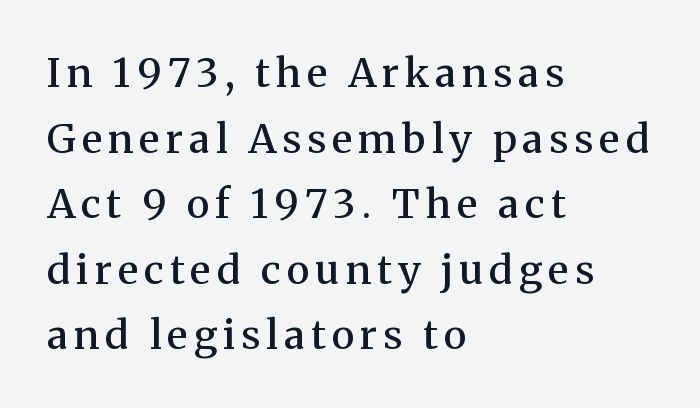
The image shows 40 px semibold serif type, upright; set left-aligned, normal line spacing (1.64x), not underlined; medium stroke contrast and a medium x-height.
